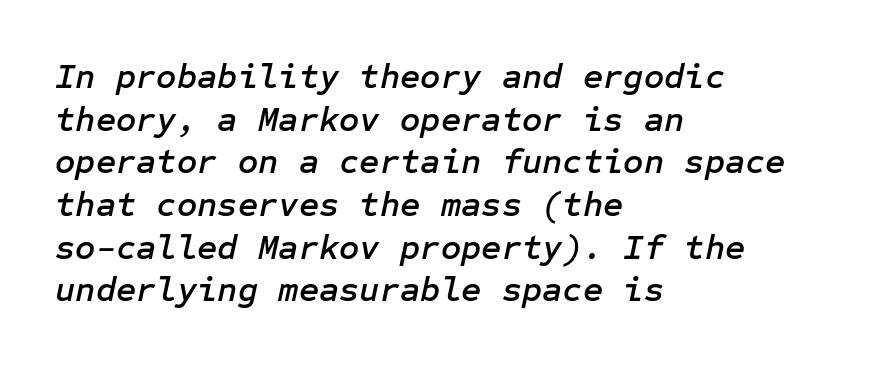
The image shows 35 px text type, italic (leaning right); set left-aligned, line spacing 1.22x, normal letter spacing, not underlined; low stroke contrast and a medium x-height.
